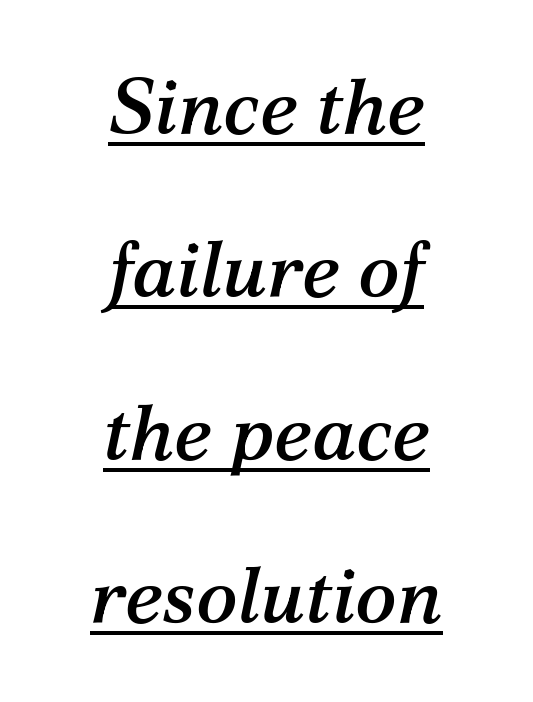
Spacing verdict: proportional, widths tailored to each character. Interline gaps are noticeably wide in this sample. These characters rest on top of a visible drawn line. Casual observation: everything's sitting right in the middle.
